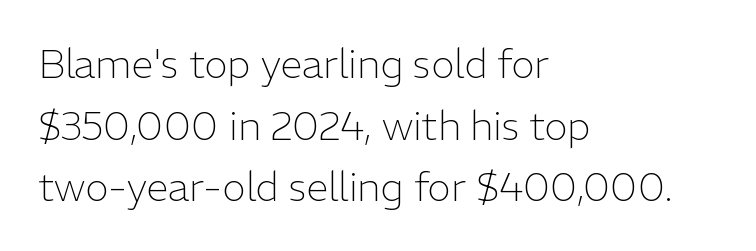
Regarding serifs, this sample does without them. The ragged edge is on the right, which tells us the setting is flush left. The letters advance in unequal steps, a hallmark of proportional type. This rendering leaves character spacing at its baseline value. One glance says typical: line gaps are just what's usual. The strokes are not fattened; the text isn't bold.
